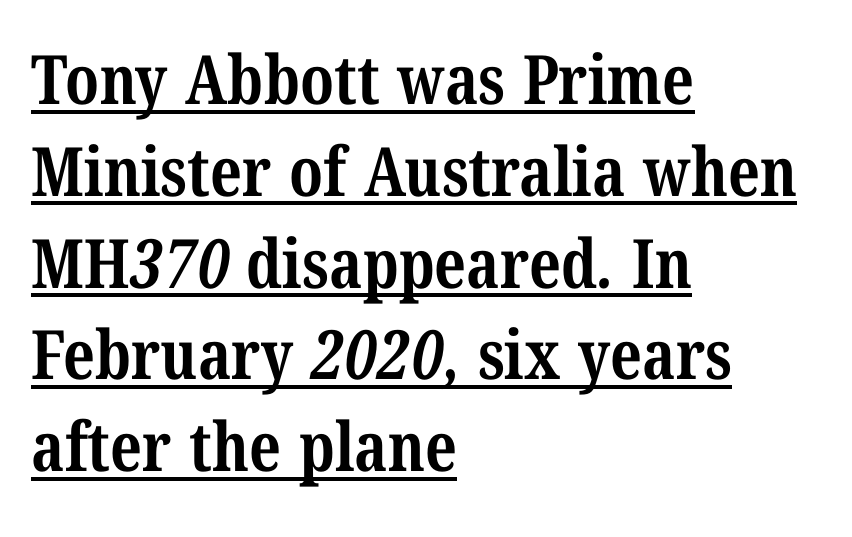
You'd pick this weight for a headline — it's a proper bold. Students, note that the glyphs here touch the page at normal intervals. Alignment: flush left. The passage shown stacks its lines at a standard gap.
